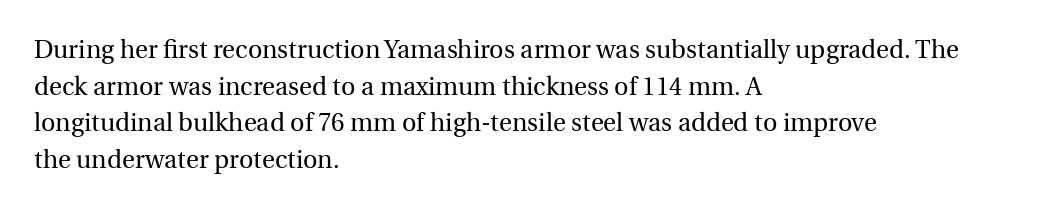
Weight: in the light-to-regular range. In CSS terms this would be text-align: left. The letters stand straight up with perfectly vertical stems. Each new line begins a customary step beneath the previous one. Characters follow at the spacing the type designer built in.
